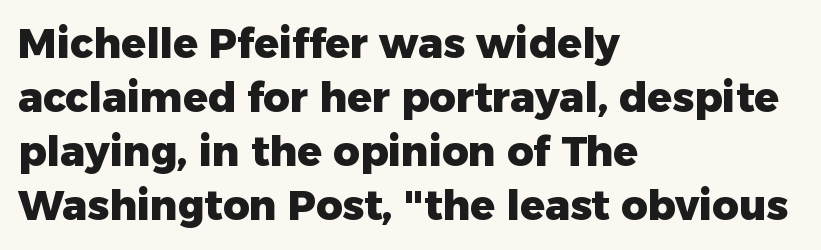
The image shows 41 px heavy sans-serif type, upright; set left-aligned, normal line spacing (1.32x), normal letter spacing, not underlined; low stroke contrast and a medium x-height.
